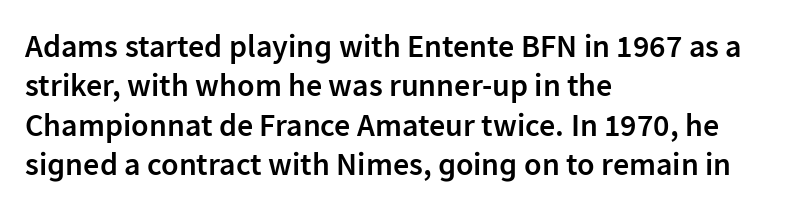
The image shows 32 px semibold sans-serif type, upright; set left-aligned, line spacing 1.23x, normal letter spacing, not underlined; low stroke contrast and a medium x-height.
